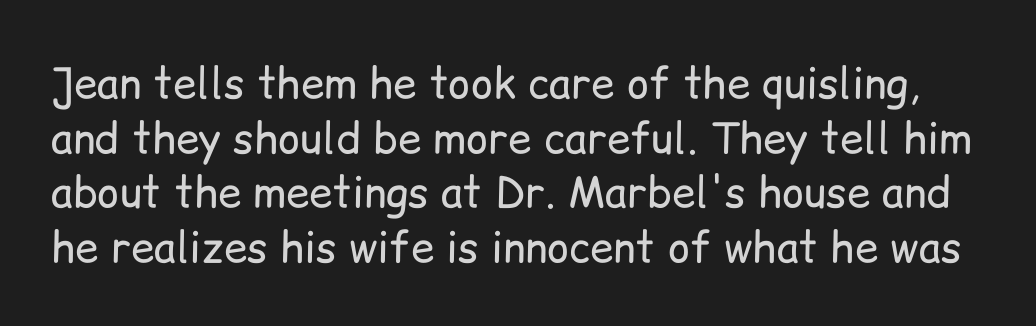
Q: Is the text bold? A: No.
Q: Is the text italic (slanted)? A: No, it is upright.
Q: Is the typeface a serif or a sans-serif typeface? A: Sans-serif.
Q: Is the text underlined? A: No.
Q: Is the spacing between letters normal or unusually wide? A: Normal.
Q: Is the spacing between lines tight, normal or loose? A: Normal.
Q: Width (condensed, normal, or wide)? A: Normal.
Q: Stroke contrast? A: Low.
Q: x-height? A: Medium.
Q: Monospaced? A: No.
